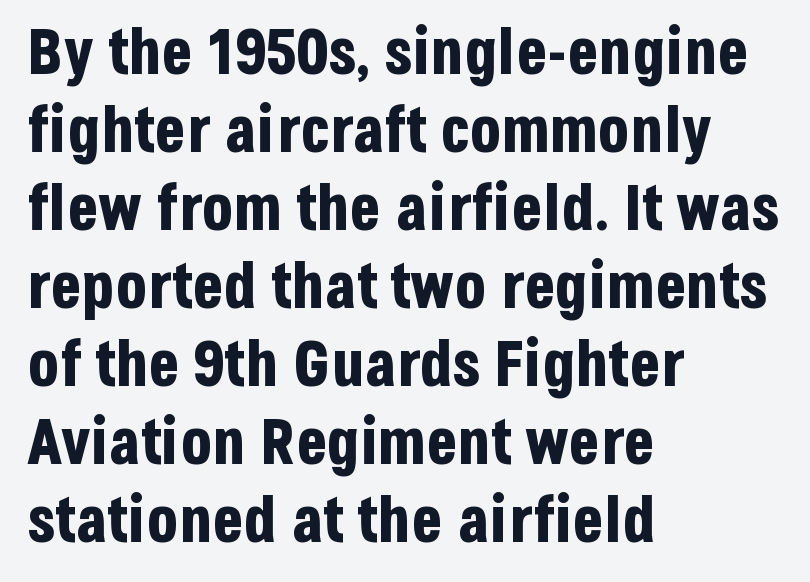
Q: Is the text bold? A: Yes.
Q: Is the text italic (slanted)? A: No, it is upright.
Q: Is the typeface a serif or a sans-serif typeface? A: Sans-serif.
Q: Is the text underlined? A: No.
Q: How is the paragraph aligned? A: Left-aligned.
Q: Is the spacing between letters normal or unusually wide? A: Normal.
Q: Width (condensed, normal, or wide)? A: Condensed.
Q: Stroke contrast? A: Low.
Q: x-height? A: Large.
Q: Monospaced? A: No.
